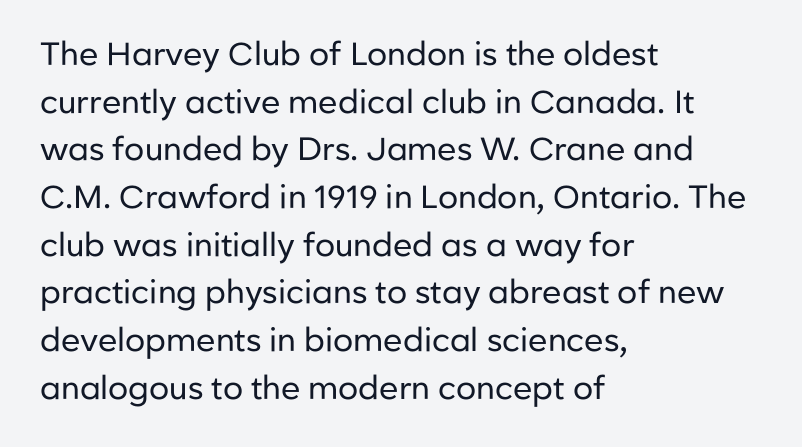
Font category for this specimen: sans-serif. Compared with a centered layout, this one pins lines to the left instead. On a weight scale, this lands at 450 or below. Descenders hang freely into open space.
